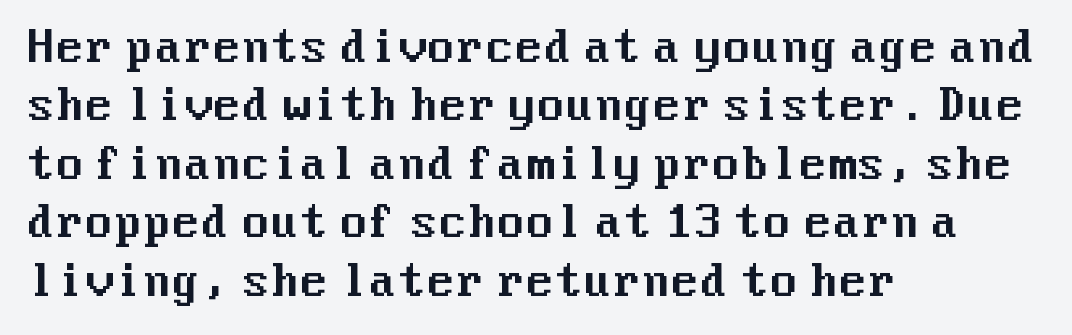
Q: Is the text italic (slanted)? A: No, it is upright.
Q: Is the typeface a serif or a sans-serif typeface? A: Sans-serif.
Q: Is the text underlined? A: No.
Q: How is the paragraph aligned? A: Left-aligned.
Q: Is the spacing between letters normal or unusually wide? A: Normal.
Q: Is the spacing between lines tight, normal or loose? A: Normal.
Q: Width (condensed, normal, or wide)? A: Normal.
Q: Stroke contrast? A: Medium.
Q: x-height? A: Medium.
